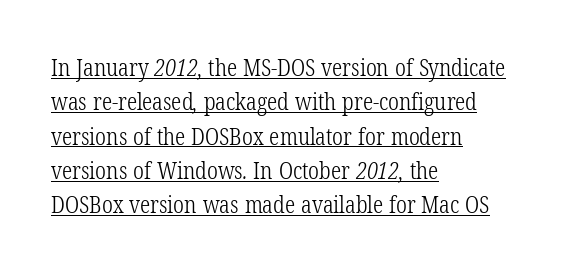
The text block is weighted toward the left margin, trailing off unevenly rightward. Horizontal bands of white between lines are of average thickness. Nobody touched the tracking dial on this one. Stroke mass is kept to a normal reading level or below. Quick note: underline on.
